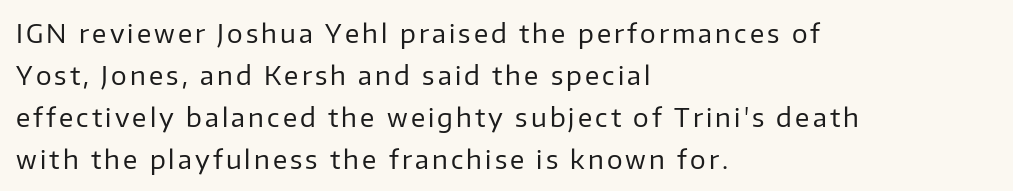
{"italic": "no", "bold": "no", "underline": "no", "align": "left", "line_spacing": "normal", "line_spacing_ratio": 1.61, "glyph_px": 26}
